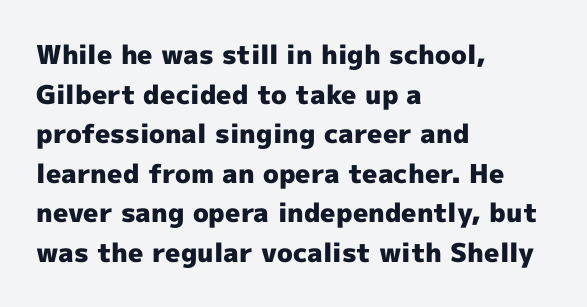
Q: Is the text bold? A: Yes.
Q: Is the text italic (slanted)? A: No, it is upright.
Q: Is the text underlined? A: No.
Q: How is the paragraph aligned? A: Left-aligned.
Q: Is the spacing between letters normal or unusually wide? A: Normal.
Q: Is the spacing between lines tight, normal or loose? A: Normal.
